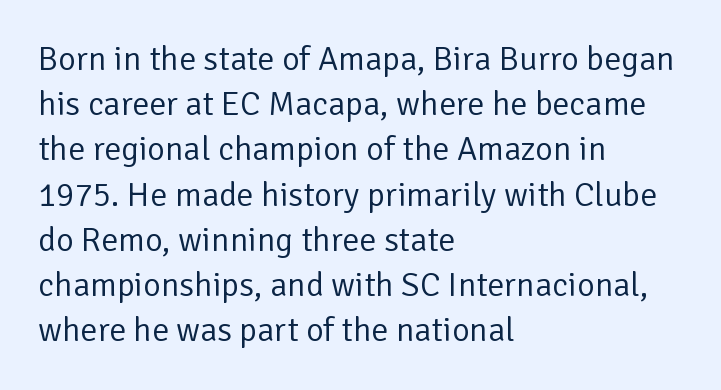
{"serif": "no", "italic": "no", "bold": "no", "weight": "regular", "width": "normal", "stroke_contrast": "low", "x_height": "medium", "monospaced": "no", "underline": "no", "align": "left", "line_spacing": "normal", "line_spacing_ratio": 1.33, "letter_spacing": "normal", "letter_spacing_em": 0.0, "glyph_px": 34}
